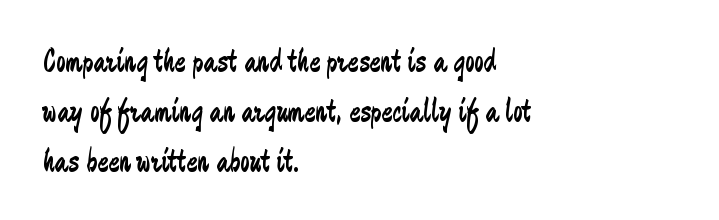
Here the designer chose a conventional face with non-uniform glyph widths. The ragged edge is on the right, which tells us the setting is flush left. Caption: face not bold, strokes unweighted. Nothing sits at the stroke ends, so this counts as sans-serif. The baseline area is clear. Nothing unusual about the tracking: characters are spaced as the font intends.
